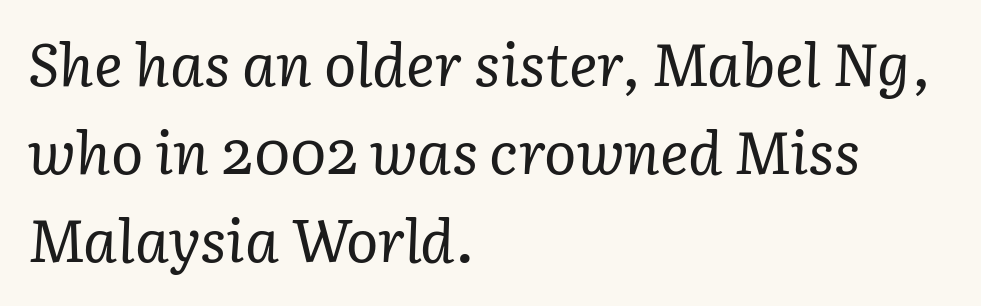
The image shows 60 px regular-weight serif type, italic (leaning right); set left-aligned, normal line spacing (1.47x), normal letter spacing, not underlined; low stroke contrast and a medium x-height.
